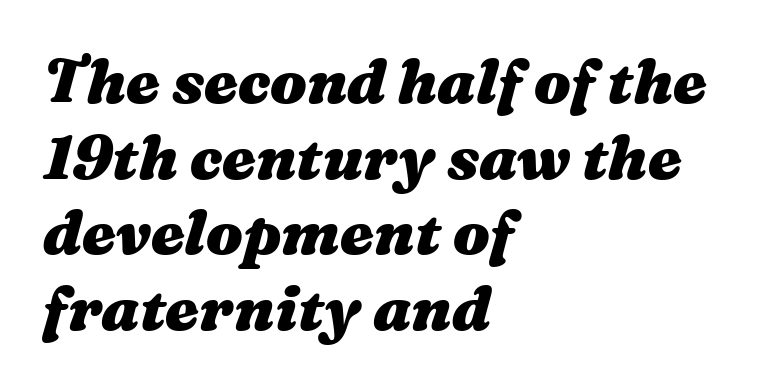
{"italic": "yes", "lean": "right", "slant_degrees": 16, "bold": "yes", "weight": "heavy", "width": "wide", "stroke_contrast": "medium", "x_height": "medium", "monospaced": "no", "underline": "no", "align": "left", "line_spacing_ratio": 1.24, "letter_spacing": "normal", "letter_spacing_em": 0.0, "glyph_px": 61}
